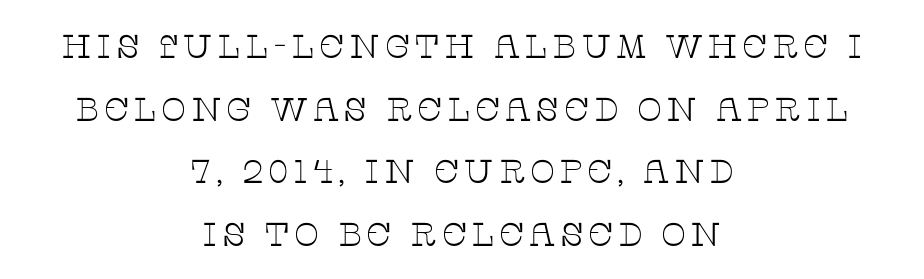
The image shows 33 px thin, wide serif type, upright; set centered, loose line spacing (1.9x), not underlined; low stroke contrast and a large x-height.
